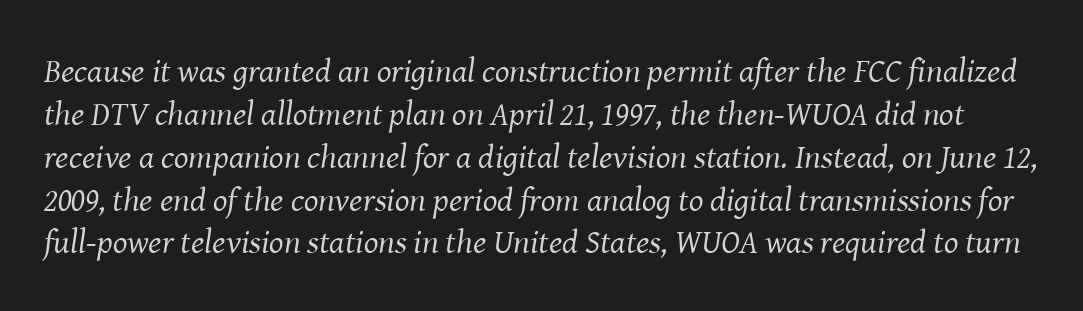
Q: Is the text bold? A: No.
Q: Is the text italic (slanted)? A: Yes, it leans right by about 8 degrees.
Q: Is the typeface a serif or a sans-serif typeface? A: Serif.
Q: Is the text underlined? A: No.
Q: Is the spacing between letters normal or unusually wide? A: Normal.
Q: Is the spacing between lines tight, normal or loose? A: Normal.
Q: Width (condensed, normal, or wide)? A: Normal.
Q: Stroke contrast? A: Medium.
Q: x-height? A: Medium.
Q: Monospaced? A: No.
